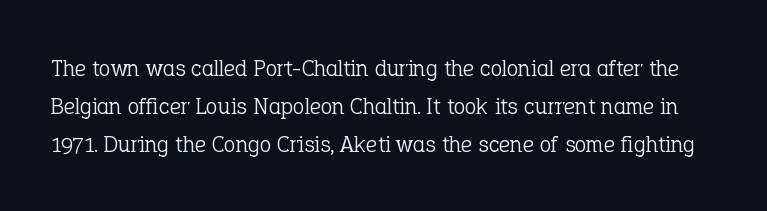
{"italic": "no", "bold": "no", "underline": "no", "line_spacing": "normal", "line_spacing_ratio": 1.58, "letter_spacing": "normal", "letter_spacing_em": 0.0, "glyph_px": 24}
